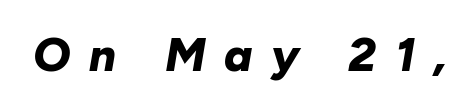
Compared with typical body copy, the letter spacing here is much looser. Has an underline been added? It has not. There's an unmistakable incline to the writing here. Each glyph is drawn with heavy, bold strokes.
